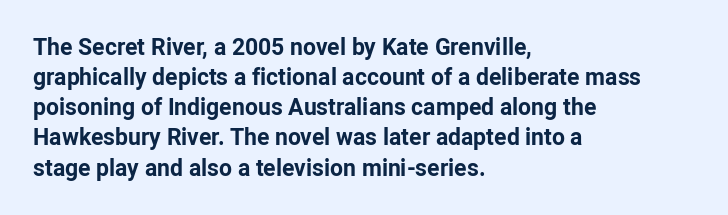
Q: Is the text bold? A: Yes.
Q: Is the text italic (slanted)? A: No, it is upright.
Q: Is the text underlined? A: No.
Q: How is the paragraph aligned? A: Left-aligned.
Q: Is the spacing between letters normal or unusually wide? A: Normal.
Q: Is the spacing between lines tight, normal or loose? A: Normal.
